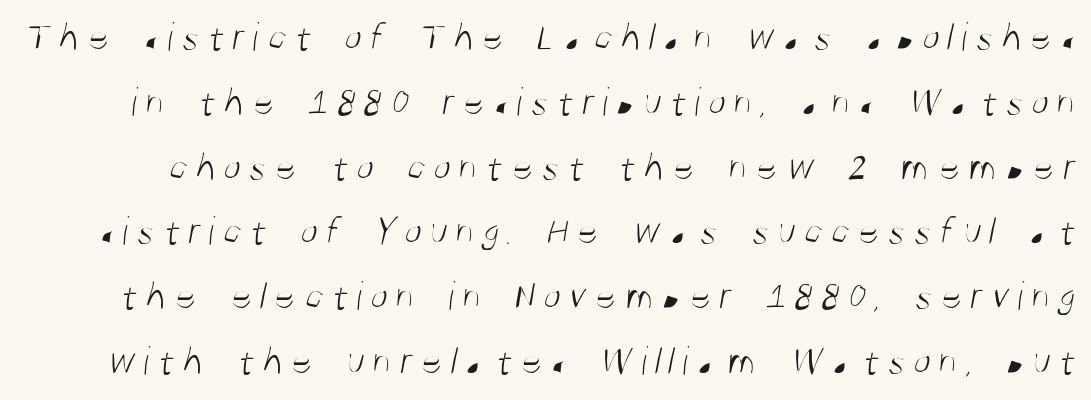
The image shows 41 px light, condensed sans-serif type; set normal line spacing (1.58x), not underlined; medium stroke contrast and a large x-height.
